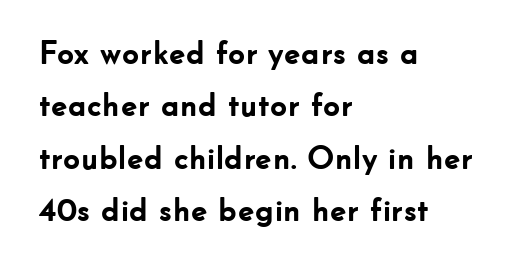
Q: Is the text bold? A: Yes.
Q: Is the text italic (slanted)? A: No, it is upright.
Q: Is the typeface a serif or a sans-serif typeface? A: Sans-serif.
Q: Is the text underlined? A: No.
Q: How is the paragraph aligned? A: Left-aligned.
Q: Is the spacing between letters normal or unusually wide? A: Normal.
Q: Is the spacing between lines tight, normal or loose? A: Normal.
Q: Width (condensed, normal, or wide)? A: Normal.
Q: Stroke contrast? A: Low.
Q: x-height? A: Small.
Q: Monospaced? A: No.
